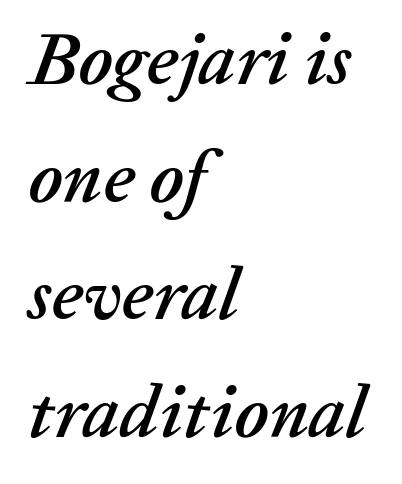
Q: Is the text italic (slanted)? A: Yes, it leans right by about 20 degrees.
Q: Is the text underlined? A: No.
Q: How is the paragraph aligned? A: Left-aligned.
Q: Is the spacing between letters normal or unusually wide? A: Normal.
Q: Is the spacing between lines tight, normal or loose? A: Normal.
Q: Width (condensed, normal, or wide)? A: Normal.
Q: Stroke contrast? A: Low.
Q: x-height? A: Medium.
Q: Monospaced? A: No.
